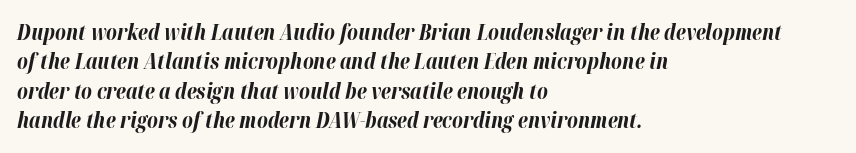
{"italic": "yes", "lean": "right", "slant_degrees": 12, "bold": "yes", "underline": "no", "align": "left", "line_spacing": "normal", "line_spacing_ratio": 1.4, "letter_spacing": "normal", "letter_spacing_em": 0.0, "glyph_px": 21}
